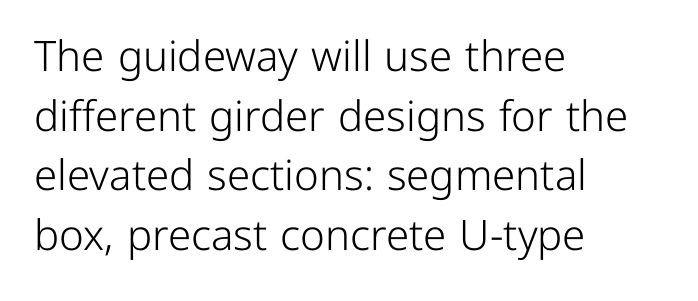
The image shows 42 px light sans-serif type, upright; set left-aligned, normal line spacing (1.42x), normal letter spacing, not underlined; low stroke contrast and a medium x-height.
